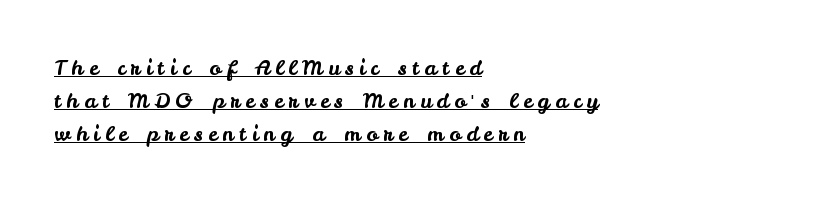
{"underline": "yes", "align": "left", "line_spacing": "normal", "line_spacing_ratio": 1.56, "letter_spacing": "wide", "letter_spacing_em": 0.27, "glyph_px": 21}
